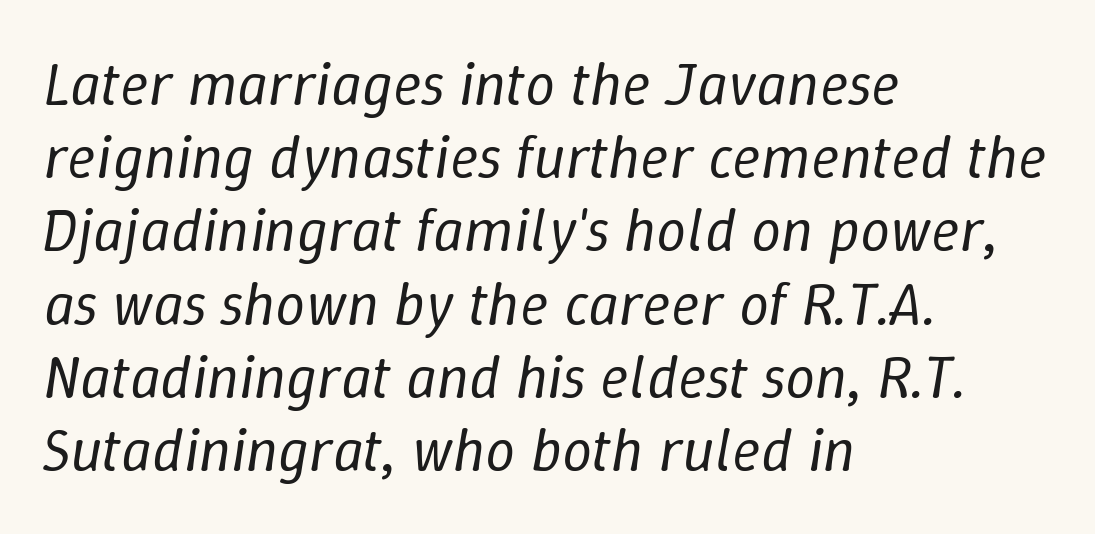
{"italic": "yes", "lean": "right", "slant_degrees": 9, "bold": "no", "weight": "regular", "width": "normal", "stroke_contrast": "low", "x_height": "medium", "monospaced": "no", "underline": "no", "align": "left", "line_spacing_ratio": 1.22, "letter_spacing": "normal", "letter_spacing_em": 0.0, "glyph_px": 60}
